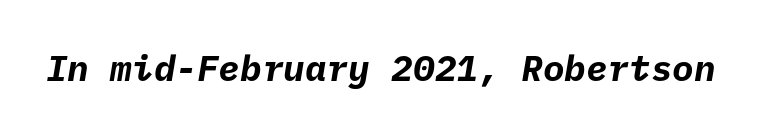
{"serif": "no", "bold": "yes", "weight": "bold", "width": "normal", "stroke_contrast": "low", "x_height": "medium", "underline": "no", "letter_spacing": "normal", "letter_spacing_em": 0.0, "glyph_px": 36}
